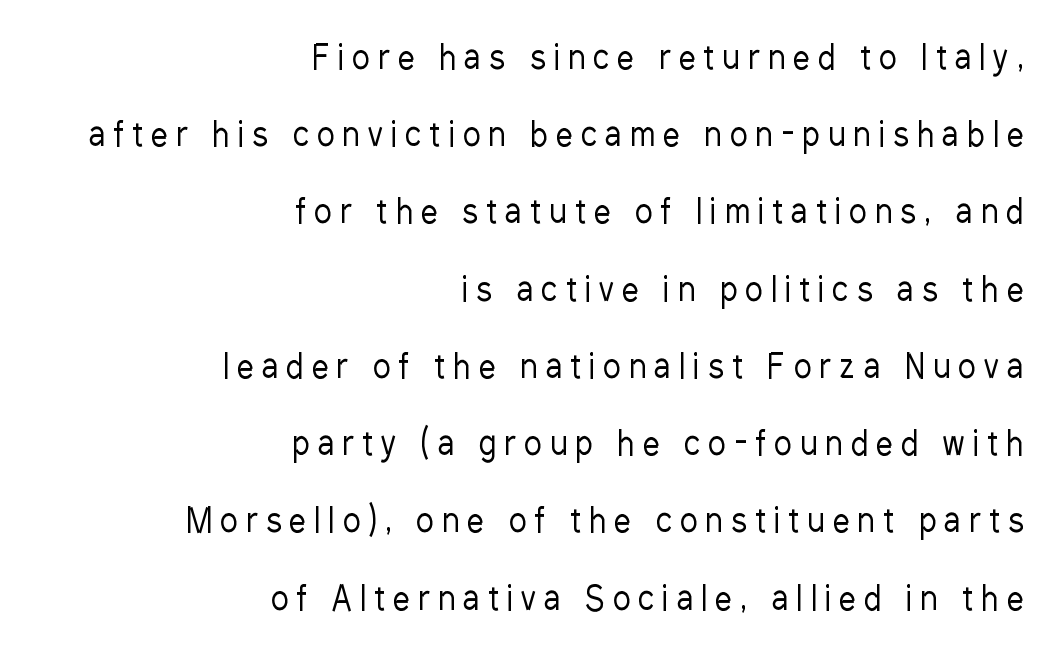
You could not count columns in this text — the font is proportionally spaced. Nope, no serifs anywhere on these letters. Reading down the column, the eye jumps a long way to each next line. Underlining? Definitely not there. Observe the wide spacing: letters keep a clear distance from each other.
